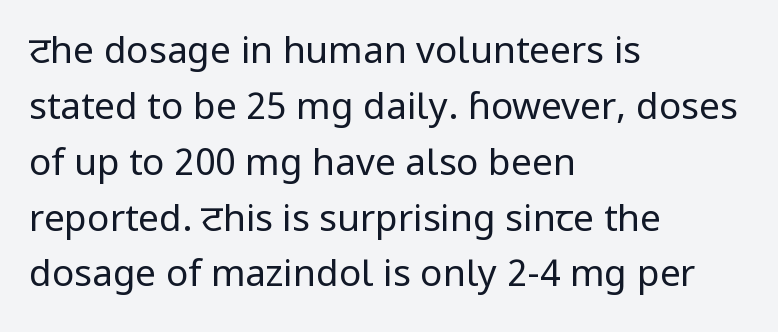
{"serif": "no", "italic": "no", "bold": "no", "weight": "regular", "width": "normal", "stroke_contrast": "low", "x_height": "medium", "monospaced": "no", "underline": "no", "align": "left", "line_spacing": "normal", "line_spacing_ratio": 1.51, "letter_spacing": "normal", "letter_spacing_em": 0.0, "glyph_px": 37}
